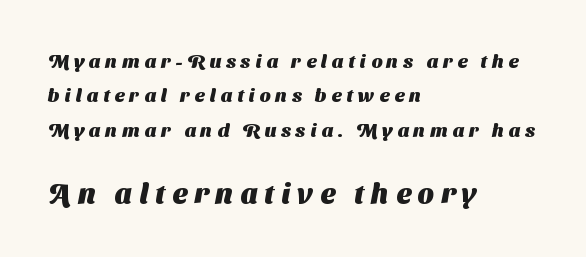
{"serif": "no", "bold": "yes", "weight": "heavy", "width": "normal", "stroke_contrast": "medium", "x_height": "medium", "monospaced": "no", "underline": "no", "align": "left", "line_spacing_ratio": 1.81, "letter_spacing": "wide", "letter_spacing_em": 0.26, "larger_block": "second", "size_ratio": 1.47, "glyph_px": 28}
